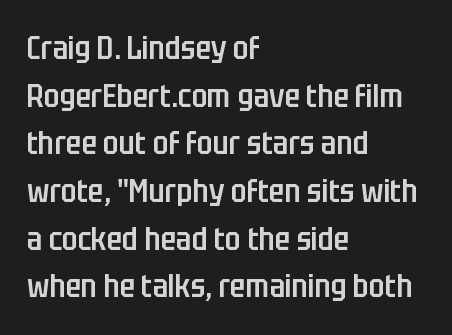
{"serif": "no", "italic": "no", "bold": "semi", "weight": "semibold", "width": "condensed", "stroke_contrast": "low", "x_height": "large", "monospaced": "no", "underline": "no", "align": "left", "line_spacing": "normal", "line_spacing_ratio": 1.49, "letter_spacing": "normal", "letter_spacing_em": 0.0, "glyph_px": 32}
